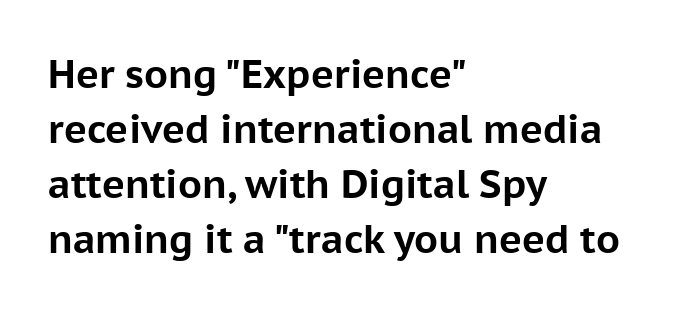
The image shows 39 px bold sans-serif type, upright; set left-aligned, normal line spacing (1.41x), normal letter spacing, not underlined; low stroke contrast and a medium x-height.
